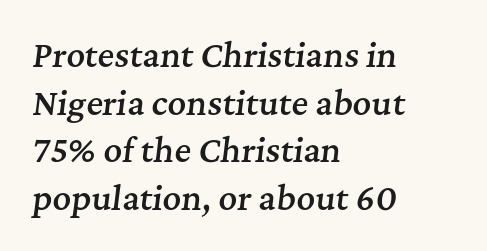
{"serif": "yes", "italic": "yes", "lean": "right", "slant_degrees": 7, "bold": "semi", "weight": "semibold", "width": "normal", "stroke_contrast": "medium", "x_height": "medium", "monospaced": "no", "underline": "no", "align": "left", "line_spacing": "normal", "line_spacing_ratio": 1.49, "letter_spacing": "normal", "letter_spacing_em": 0.0, "glyph_px": 32}
